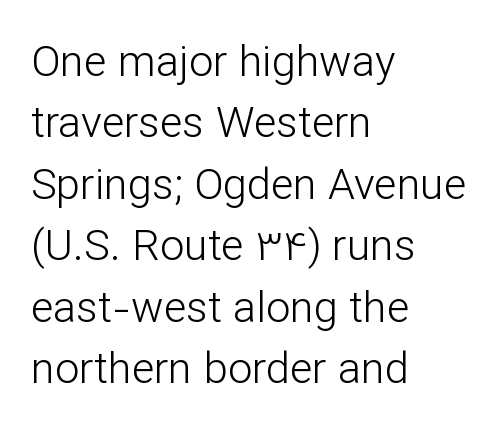
The passage shown is typeset with a sans-serif family. Students, note that the glyphs here touch the page at normal intervals. A normal amount of white space separates one row of letters from the next. Weight class: somewhere from thin through regular. Descenders hang freely into open space. Proportional: the letters do not fall into vertical columns.
